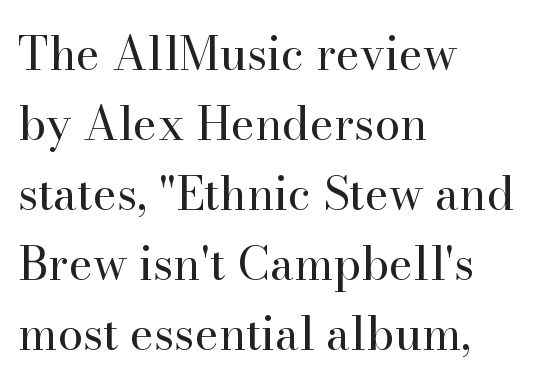
The typesetting does not lean heavy: it is not bold. The lettering holds an erect, upright posture throughout. This sample has the flowing, uneven cadence of proportional lettering. Look at the bottom of the vertical strokes: they flare into serifs here. Reading down the block, your eye returns to a fixed left position each line. The gaps between neighbouring characters are ordinary and unremarkable.
